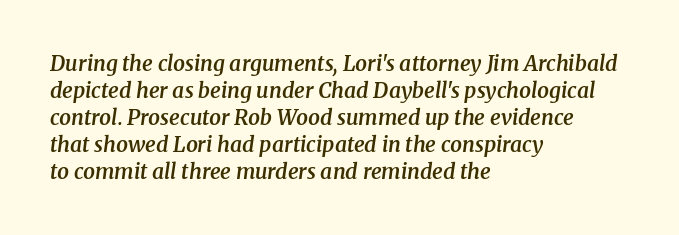
The face used here is rendered with its standard letterfit. Unmarked baselines from the first word to the last. Semibold letterforms, between regular and bold. The setting favours the left margin, as ordinary paragraphs usually do. Successive baselines arrive at the customary interval.
